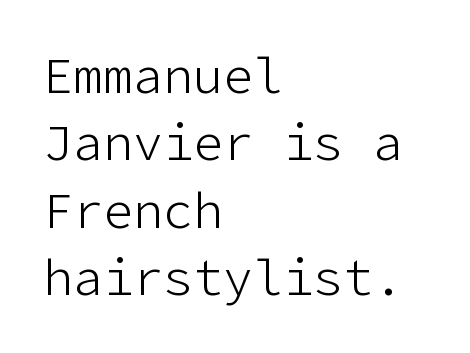
A bare baseline throughout the passage. Visually the block forms a straight wall on the left and a jagged coastline on the right. The letters stand upright; this is a roman face. Tracking here is standard; glyphs follow each other at the usual distance.
